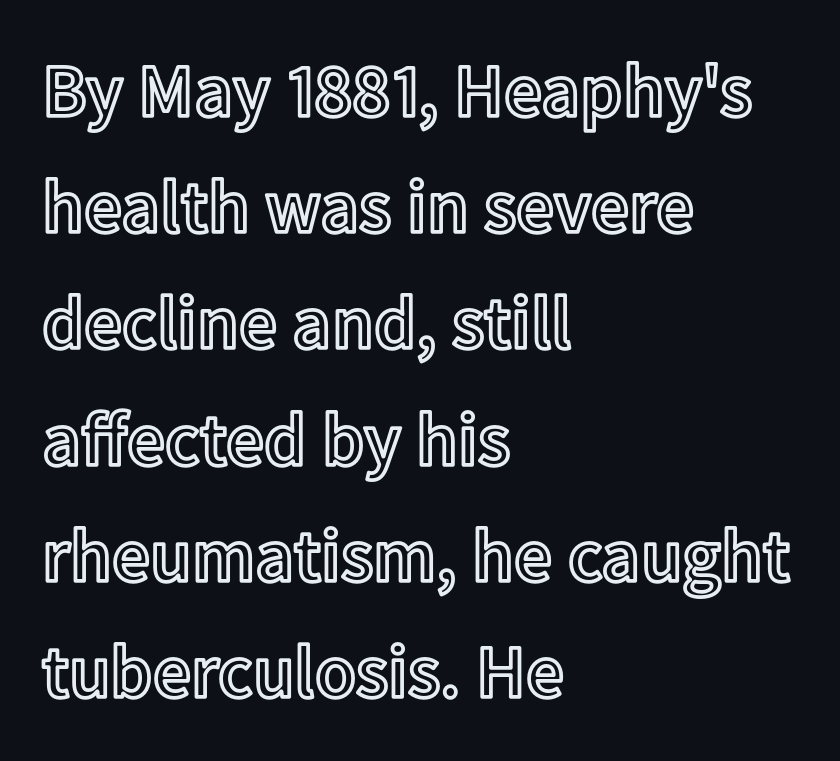
{"italic": "no", "width": "normal", "x_height": "medium", "monospaced": "no", "underline": "no", "align": "left", "line_spacing": "normal", "line_spacing_ratio": 1.55, "letter_spacing": "normal", "letter_spacing_em": 0.0, "glyph_px": 75}
